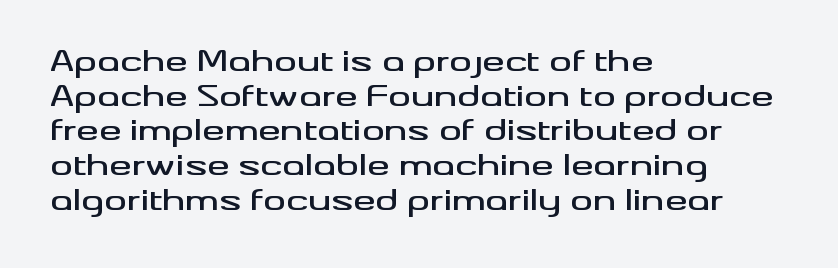
{"serif": "no", "italic": "no", "width": "wide", "stroke_contrast": "medium", "x_height": "small", "monospaced": "no", "underline": "no", "align": "left", "line_spacing_ratio": 1.24, "letter_spacing": "normal", "letter_spacing_em": 0.0, "glyph_px": 28}
